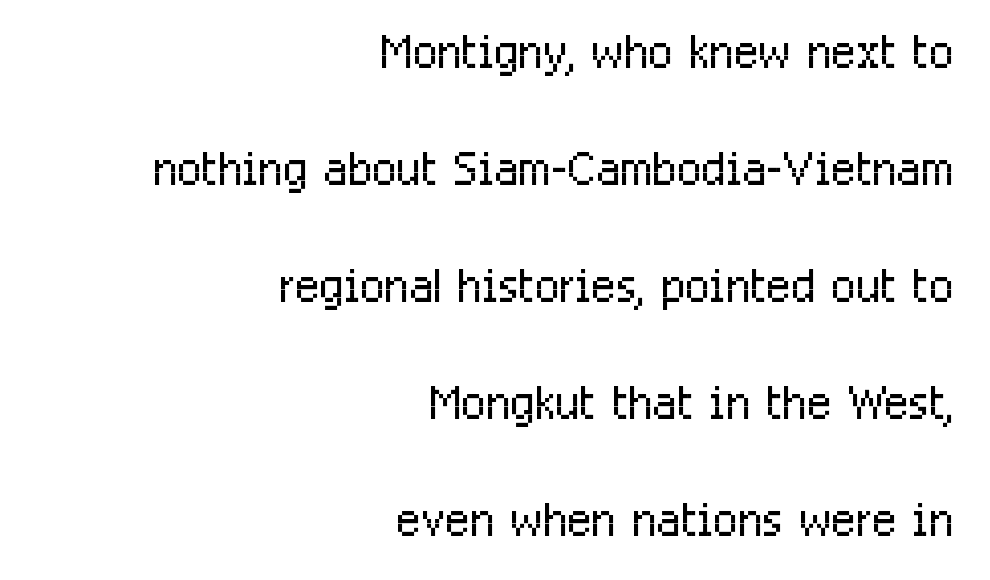
The words here are not underlined. The letters look calm and open, with moderate or lighter stems. Serif or sans? Sans — the stroke terminals are bare. No italicization has been applied; the sample stays upright. The passage shown is typed in a proportional face where columns would drift.
